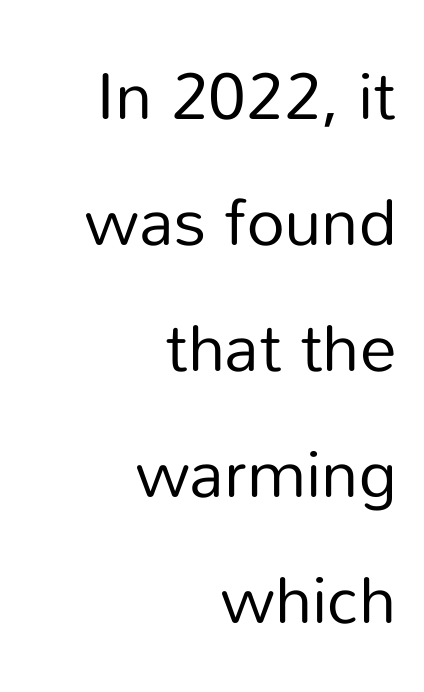
{"serif": "no", "italic": "no", "bold": "no", "weight": "regular", "width": "normal", "stroke_contrast": "low", "x_height": "medium", "monospaced": "no", "underline": "no", "align": "right", "line_spacing": "loose", "line_spacing_ratio": 1.91, "letter_spacing": "normal", "letter_spacing_em": 0.0, "glyph_px": 66}
